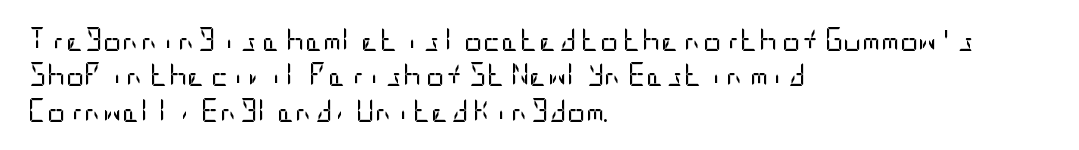
The image shows 23 px text type, upright; set left-aligned, normal line spacing (1.54x), normal letter spacing, not underlined.
